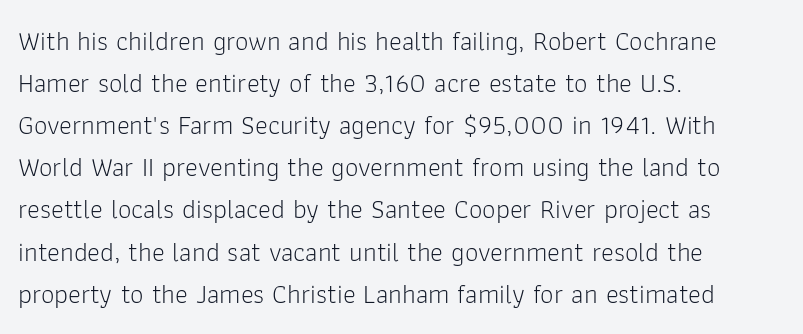
Each new line begins a customary step beneath the previous one. The passage shown is not underscored anywhere. Weight: not bold — regular or lighter. Nope, not italic — everything's standing straight. A classic flush-left, rag-right setting is used for this passage.
